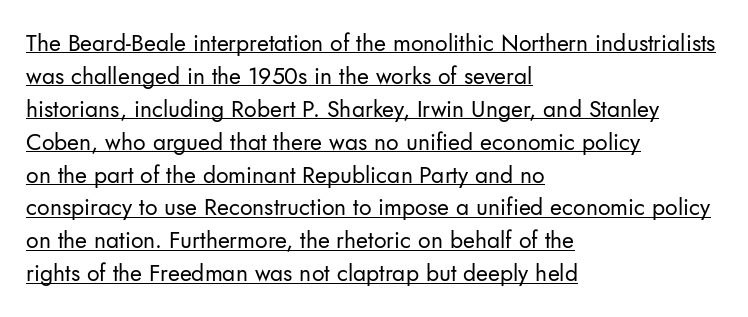
Every character sits straight up, as roman type does. Notice how descenders clear the ascenders below comfortably — that's standard leading. Inter-character spacing is left at the font's built-in metrics. Stems and bowls with no extra thickness — not bold.
